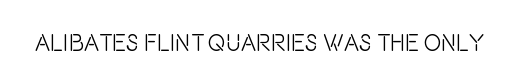
The type is set solid horizontally, with unmodified tracking. Words float on clear page, feet unadorned. A quiet, ordinary-to-light weight characterises the typeface. The type sits square on the baseline with zero lean.
